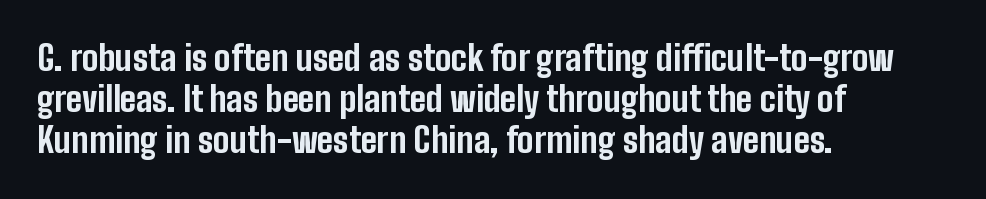
{"serif": "no", "italic": "no", "bold": "yes", "weight": "bold", "width": "condensed", "stroke_contrast": "low", "x_height": "medium", "monospaced": "no", "underline": "no", "align": "left", "line_spacing_ratio": 1.21, "letter_spacing": "normal", "letter_spacing_em": 0.0, "glyph_px": 34}
